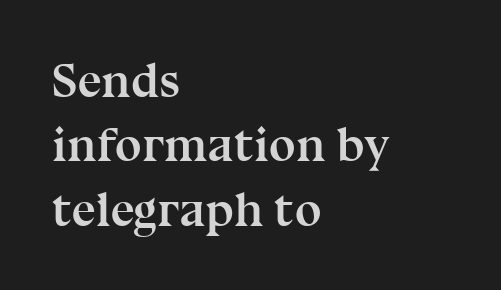
Q: Is the text bold? A: Yes.
Q: Is the text italic (slanted)? A: No, it is upright.
Q: Is the typeface a serif or a sans-serif typeface? A: Serif.
Q: Is the text underlined? A: No.
Q: How is the paragraph aligned? A: Left-aligned.
Q: Is the spacing between letters normal or unusually wide? A: Normal.
Q: Is the spacing between lines tight, normal or loose? A: Normal.
Q: Width (condensed, normal, or wide)? A: Normal.
Q: Stroke contrast? A: Medium.
Q: x-height? A: Medium.
Q: Monospaced? A: No.
